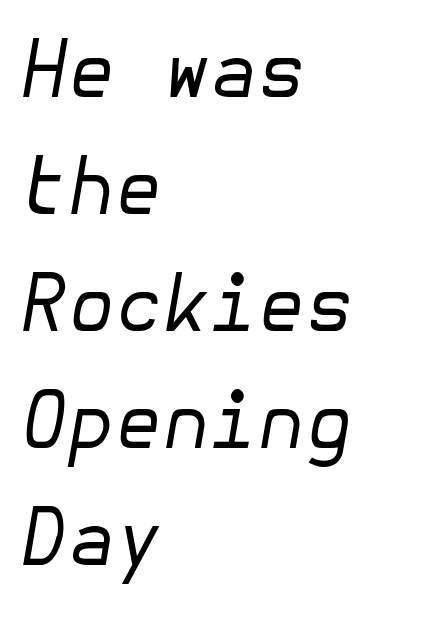
Quick note: underline off. Honestly, the letter spacing is just normal — you wouldn't notice it. The font is comparable to plain body text, perhaps lighter. These lines are set flush left with a ragged right edge.
